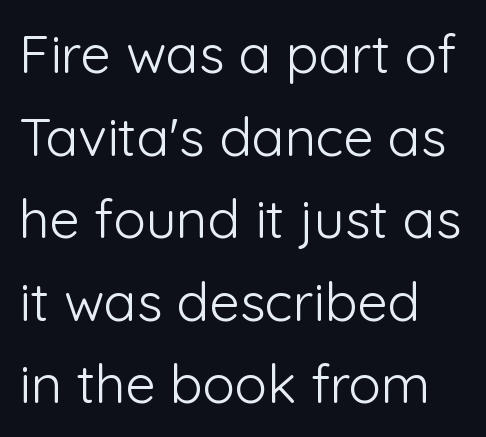
{"serif": "no", "italic": "no", "bold": "no", "weight": "light", "width": "normal", "stroke_contrast": "low", "x_height": "medium", "monospaced": "no", "underline": "no", "align": "left", "line_spacing": "normal", "line_spacing_ratio": 1.53, "letter_spacing": "normal", "letter_spacing_em": 0.0, "glyph_px": 54}
